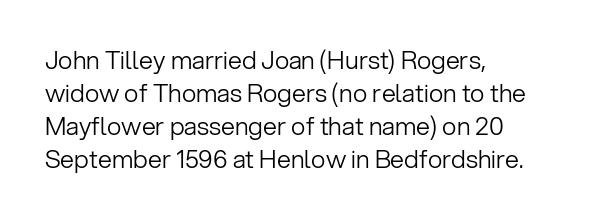
Q: Is the text bold? A: No.
Q: Is the text italic (slanted)? A: No, it is upright.
Q: Is the text underlined? A: No.
Q: How is the paragraph aligned? A: Left-aligned.
Q: Is the spacing between letters normal or unusually wide? A: Normal.
Q: Is the spacing between lines tight, normal or loose? A: Normal.
